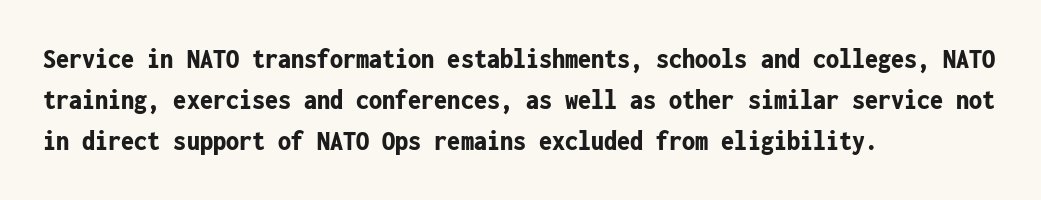
The image shows 29 px bold, condensed sans-serif type, upright, monospaced; set left-aligned, normal line spacing (1.42x), normal letter spacing, not underlined; low stroke contrast and a medium x-height.
